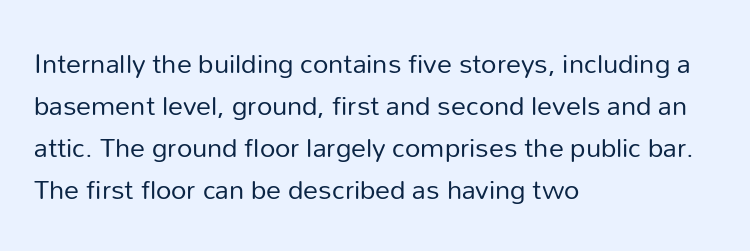
The image shows 30 px regular-weight sans-serif type, upright; set left-aligned, normal line spacing (1.4x), normal letter spacing, not underlined; low stroke contrast and a medium x-height.
